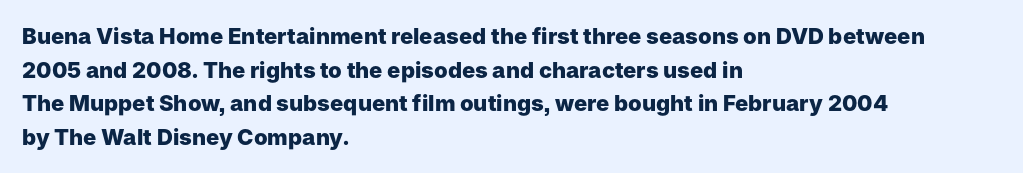
Q: Is the text bold? A: Yes.
Q: Is the text italic (slanted)? A: No, it is upright.
Q: Is the text underlined? A: No.
Q: How is the paragraph aligned? A: Left-aligned.
Q: Is the spacing between letters normal or unusually wide? A: Normal.
Q: Is the spacing between lines tight, normal or loose? A: Normal.
